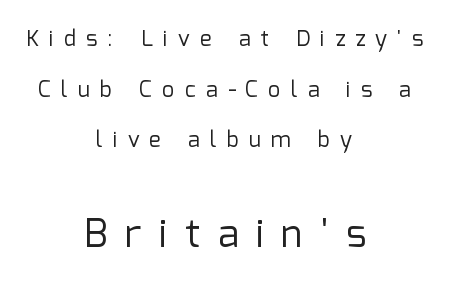
Q: Is the text bold? A: No.
Q: Is the text italic (slanted)? A: No, it is upright.
Q: Is the typeface a serif or a sans-serif typeface? A: Sans-serif.
Q: Is the text underlined? A: No.
Q: How is the paragraph aligned? A: Centered.
Q: Is the spacing between letters normal or unusually wide? A: Unusually wide.
Q: Is the spacing between lines tight, normal or loose? A: Loose.
Q: Which block of text is set in a larger size, the first (top) or the second (bottom)? A: The second (bottom) one.
Q: Width (condensed, normal, or wide)? A: Normal.
Q: Stroke contrast? A: Low.
Q: x-height? A: Medium.
Q: Monospaced? A: No.
